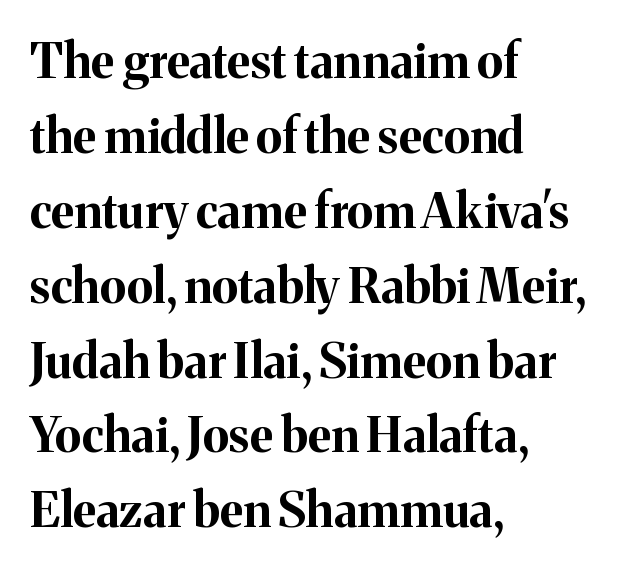
The passage shown has conventional tracking throughout. As a designer I'd log this as weight 700, bold. The characters display serif detailing at their extremities. The rendering uses natural spacing where letterforms have individual widths. The passage shown stacks its lines at a standard gap.
